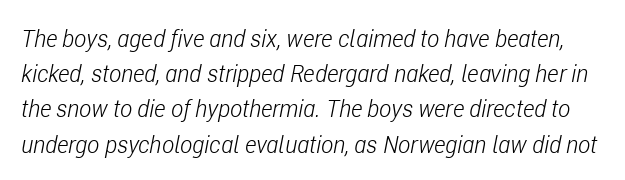
{"italic": "yes", "lean": "right", "slant_degrees": 11, "bold": "no", "underline": "no", "line_spacing": "normal", "line_spacing_ratio": 1.53, "letter_spacing": "normal", "letter_spacing_em": 0.0, "glyph_px": 23}
